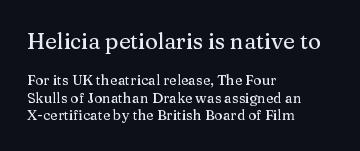
Visually the block forms a straight wall on the left and a jagged coastline on the right. Compare the two chunks: the upper has the greater cap height. The foot of each line stays bare and open. Tall strokes in this sample are plumb rather than angled. Spacing between characters is what you'd get straight out of the box.
